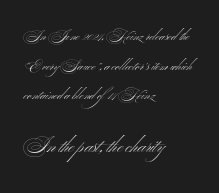
{"bold": "no", "underline": "no", "align": "left", "line_spacing": "loose", "line_spacing_ratio": 2.12, "letter_spacing": "normal", "letter_spacing_em": 0.0, "larger_block": "second", "size_ratio": 1.43, "glyph_px": 20}
